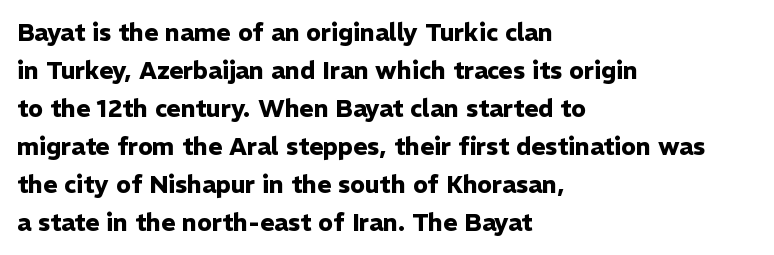
Q: Is the text bold? A: Yes.
Q: Is the text italic (slanted)? A: No, it is upright.
Q: Is the text underlined? A: No.
Q: How is the paragraph aligned? A: Left-aligned.
Q: Is the spacing between letters normal or unusually wide? A: Normal.
Q: Is the spacing between lines tight, normal or loose? A: Normal.
